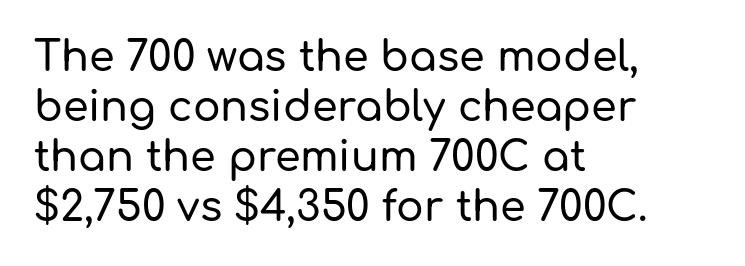
{"serif": "no", "italic": "no", "width": "normal", "stroke_contrast": "low", "x_height": "medium", "monospaced": "no", "underline": "no", "align": "left", "line_spacing_ratio": 1.22, "letter_spacing": "normal", "letter_spacing_em": 0.0, "glyph_px": 41}
